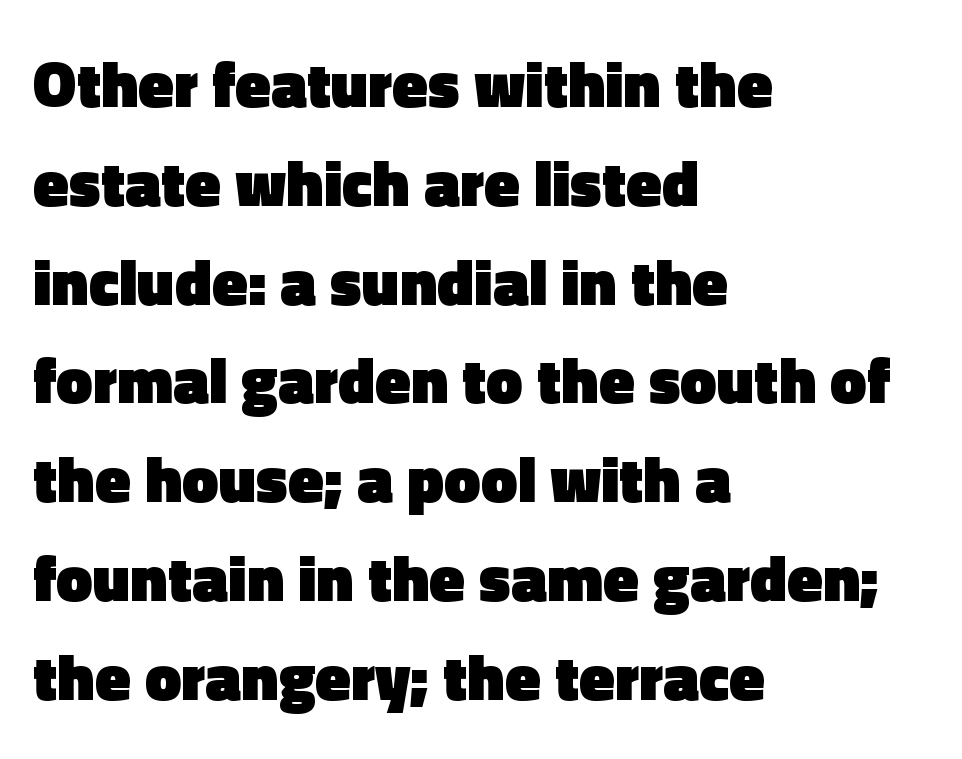
The image shows 65 px heavy sans-serif type, upright; set left-aligned, normal line spacing (1.52x), normal letter spacing, not underlined; a medium x-height.
